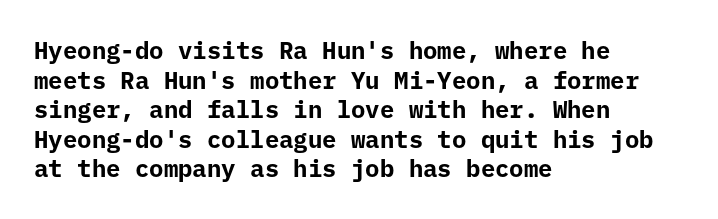
The image shows 24 px bold type, upright; set left-aligned, line spacing 1.23x, normal letter spacing, not underlined.
